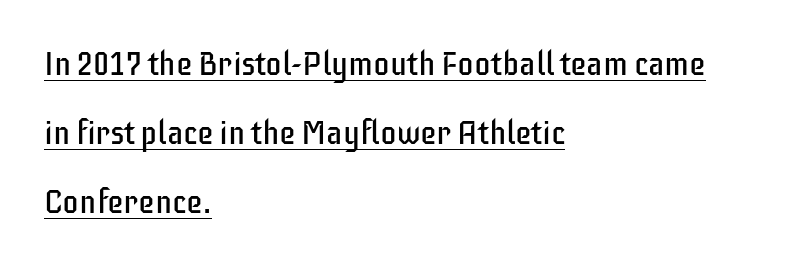
{"serif": "no", "italic": "no", "bold": "no", "weight": "regular", "width": "condensed", "stroke_contrast": "low", "x_height": "large", "monospaced": "no", "underline": "yes", "align": "left", "line_spacing": "loose", "line_spacing_ratio": 2.09, "letter_spacing": "normal", "letter_spacing_em": 0.0, "glyph_px": 33}
